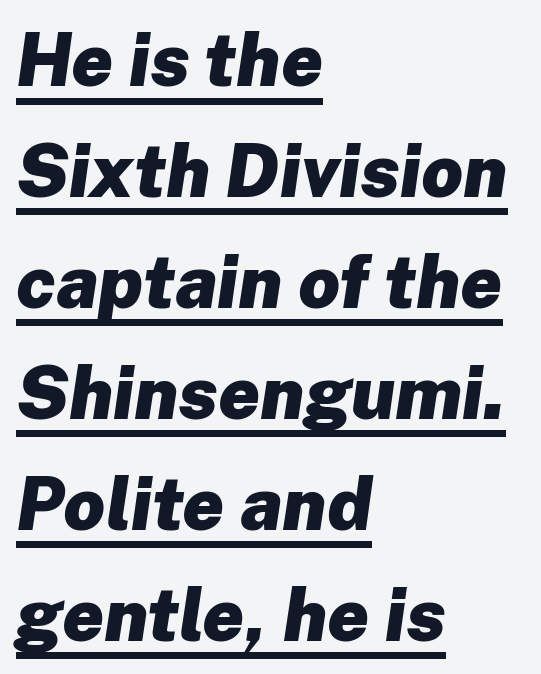
The paragraph has a hard left edge and a soft right edge. This sample has the flowing, uneven cadence of proportional lettering. Plenty of ink on the page — the face is bold. Nobody touched the tracking dial on this one. Style check: oblique. The rendering uses the underline text-decoration.
